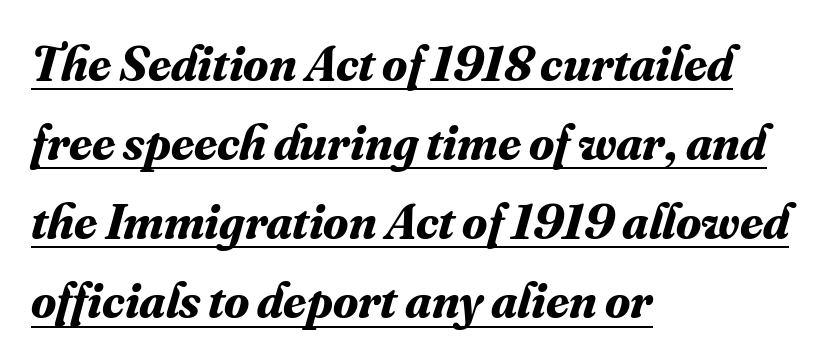
Q: Is the text bold? A: Yes.
Q: Is the text italic (slanted)? A: Yes, it leans right by about 16 degrees.
Q: Is the typeface a serif or a sans-serif typeface? A: Serif.
Q: Is the text underlined? A: Yes.
Q: How is the paragraph aligned? A: Left-aligned.
Q: Is the spacing between letters normal or unusually wide? A: Normal.
Q: Is the spacing between lines tight, normal or loose? A: Normal.
Q: Width (condensed, normal, or wide)? A: Normal.
Q: Stroke contrast? A: Medium.
Q: x-height? A: Small.
Q: Monospaced? A: No.
